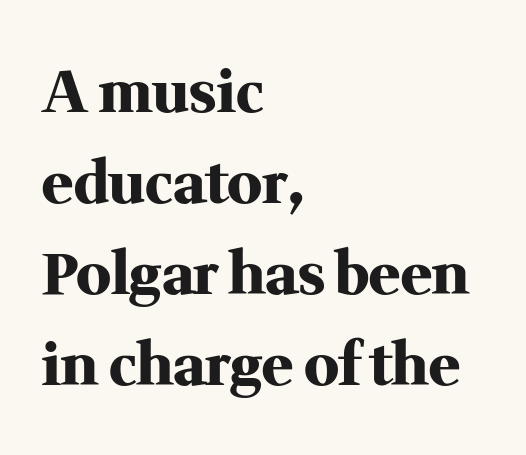
Each letter keeps its own natural width here, so spacing adapts to shape. The designer went with a serif here, giving each stem small feet. Words appear dense and cohesive because spacing is normal. Summary of vertical rhythm: regular, with standard interline spacing. Notice how the stems are strictly vertical — no italics here. Each line starts at the same left margin while the right side varies.
